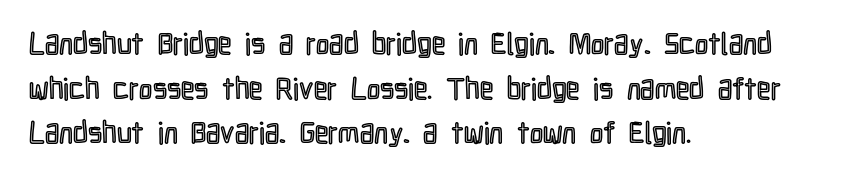
Q: Is the text italic (slanted)? A: No, it is upright.
Q: Is the text underlined? A: No.
Q: How is the paragraph aligned? A: Left-aligned.
Q: Is the spacing between letters normal or unusually wide? A: Normal.
Q: Is the spacing between lines tight, normal or loose? A: Normal.
Q: Width (condensed, normal, or wide)? A: Condensed.
Q: x-height? A: Medium.
Q: Monospaced? A: No.
